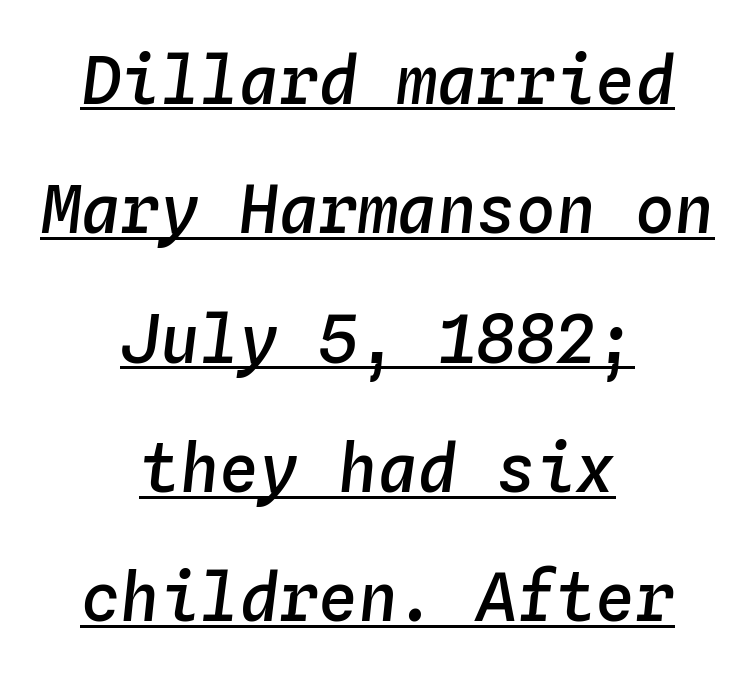
Bold? Not quite — semibold, heavier than regular but stopping short. Do the characters align in a grid? Yes, the font is monospaced. The rag falls on both sides of this text block equally. What decoration does the sample have? An underline.
